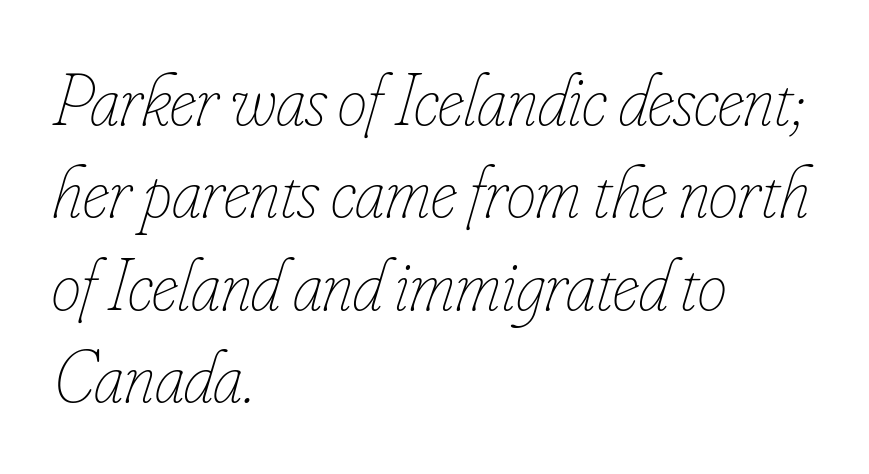
{"italic": "yes", "lean": "right", "slant_degrees": 16, "bold": "no", "weight": "thin", "width": "condensed", "stroke_contrast": "low", "x_height": "small", "monospaced": "no", "underline": "no", "align": "left", "line_spacing": "normal", "line_spacing_ratio": 1.25, "letter_spacing": "normal", "letter_spacing_em": 0.0, "glyph_px": 74}
